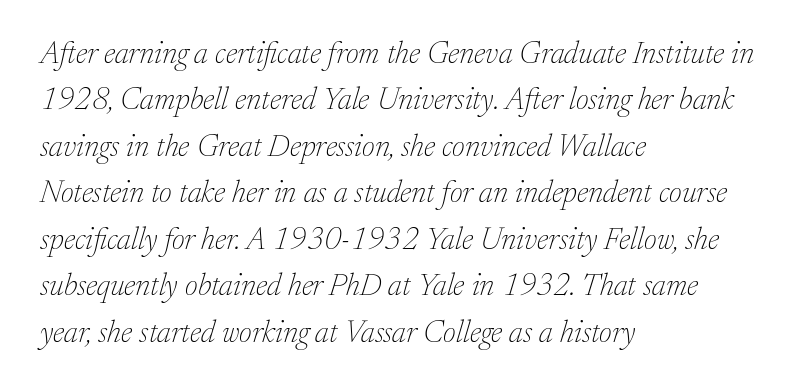
Q: Is the text bold? A: No.
Q: Is the text italic (slanted)? A: Yes, it leans right by about 17 degrees.
Q: Is the typeface a serif or a sans-serif typeface? A: Serif.
Q: Is the text underlined? A: No.
Q: How is the paragraph aligned? A: Left-aligned.
Q: Is the spacing between letters normal or unusually wide? A: Normal.
Q: Is the spacing between lines tight, normal or loose? A: Normal.
Q: Width (condensed, normal, or wide)? A: Normal.
Q: Stroke contrast? A: Low.
Q: x-height? A: Medium.
Q: Monospaced? A: No.
